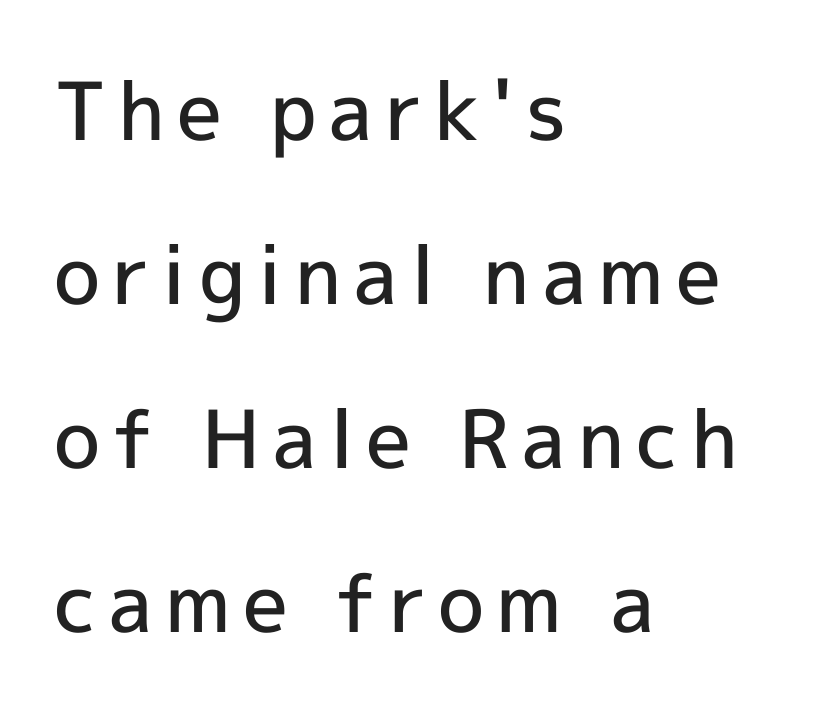
{"serif": "no", "italic": "no", "bold": "semi", "weight": "semibold", "width": "normal", "x_height": "medium", "monospaced": "no", "underline": "no", "align": "left", "line_spacing": "loose", "line_spacing_ratio": 2.05, "glyph_px": 80}
